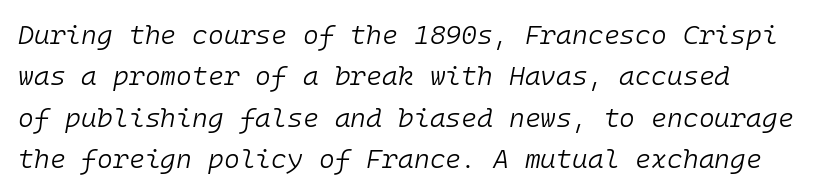
Q: Is the text bold? A: No.
Q: Is the text italic (slanted)? A: Yes, it leans right by about 10 degrees.
Q: Is the text underlined? A: No.
Q: Is the spacing between letters normal or unusually wide? A: Normal.
Q: Is the spacing between lines tight, normal or loose? A: Normal.
